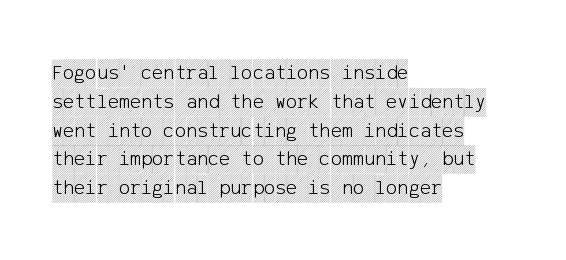
The compositor pushed each line to the left boundary. The strip under each line holds only bare page. When letters stand straight like this, we call the style roman or upright. Letter spacing: default. In terms of leading, this rendering sits right in the middle.
